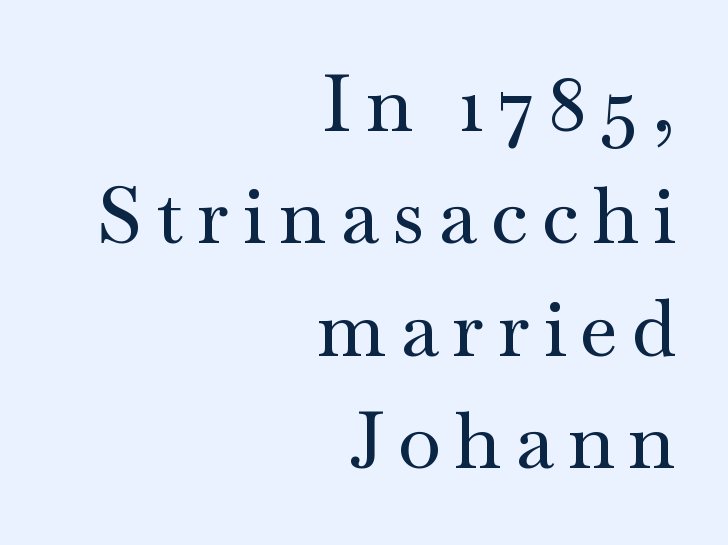
The image shows 78 px wide serif type, upright; set right-aligned, normal line spacing (1.44x), not underlined; medium stroke contrast and a small x-height.
